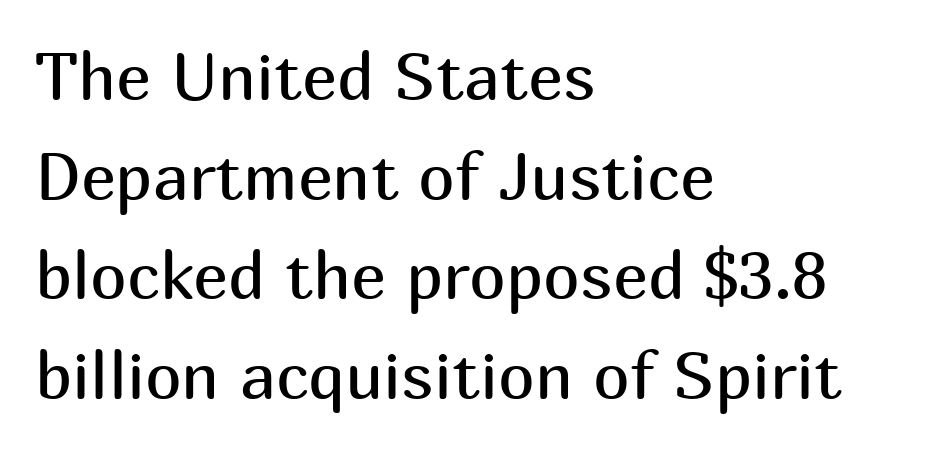
{"serif": "no", "italic": "no", "bold": "no", "weight": "regular", "width": "normal", "stroke_contrast": "medium", "x_height": "medium", "monospaced": "no", "underline": "no", "align": "left", "line_spacing": "normal", "line_spacing_ratio": 1.51, "letter_spacing": "normal", "letter_spacing_em": 0.0, "glyph_px": 66}
